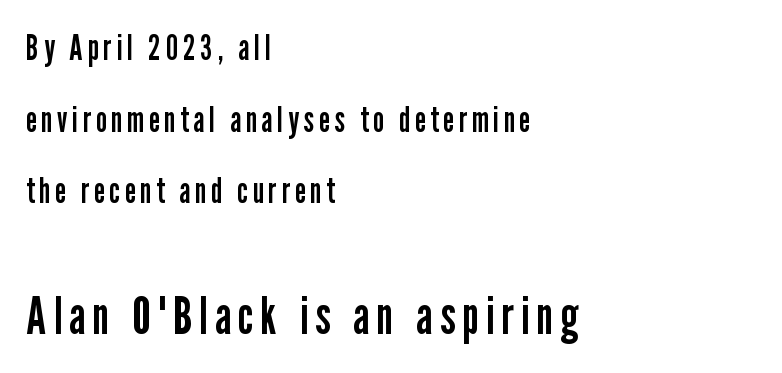
The designer went with a sans here, leaving each stem footless. The letters advance in unequal steps, a hallmark of proportional type. The second block has been scaled up relative to the first. The area under the type is left untouched. Widely set lines give the paragraph a tall, airy silhouette.
